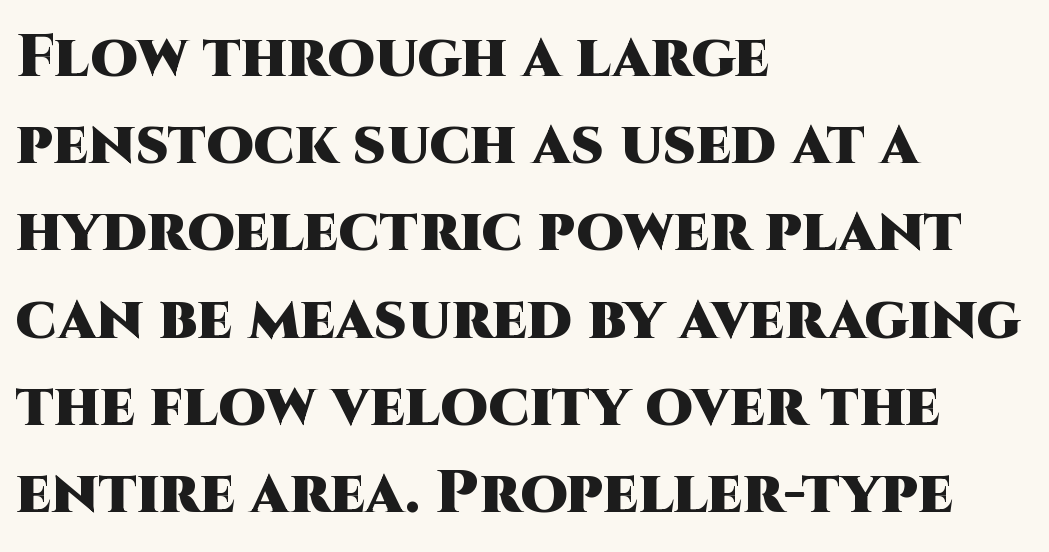
{"serif": "no", "italic": "no", "bold": "yes", "weight": "heavy", "width": "normal", "stroke_contrast": "high", "x_height": "large", "monospaced": "no", "underline": "no", "align": "left", "line_spacing": "normal", "line_spacing_ratio": 1.43, "letter_spacing": "normal", "letter_spacing_em": 0.0, "glyph_px": 61}
